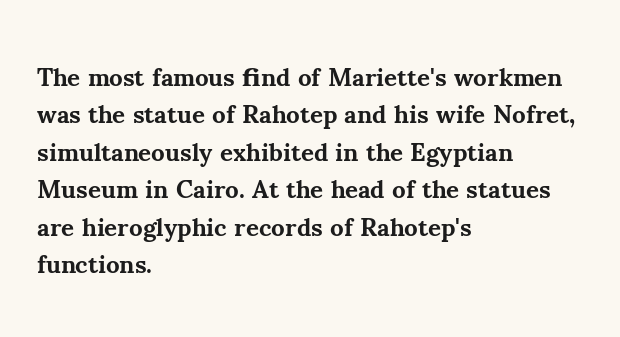
Baseline-to-baseline distance is the conventional proportion of letter height. The typesetter chose a ragged-right arrangement here. The zone under the glyphs is completely vacant. Typesetter's note: full bold, strokes at maximum text heaviness. In terms of posture, this sample is upright. The horizontal fit of the characters is conventional and even.
